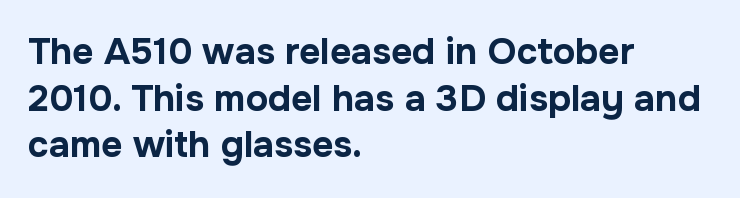
Q: Is the text bold? A: Yes.
Q: Is the text italic (slanted)? A: No, it is upright.
Q: Is the typeface a serif or a sans-serif typeface? A: Sans-serif.
Q: Is the text underlined? A: No.
Q: How is the paragraph aligned? A: Left-aligned.
Q: Is the spacing between letters normal or unusually wide? A: Normal.
Q: Is the spacing between lines tight, normal or loose? A: Normal.
Q: Width (condensed, normal, or wide)? A: Normal.
Q: Stroke contrast? A: Low.
Q: x-height? A: Medium.
Q: Monospaced? A: No.
